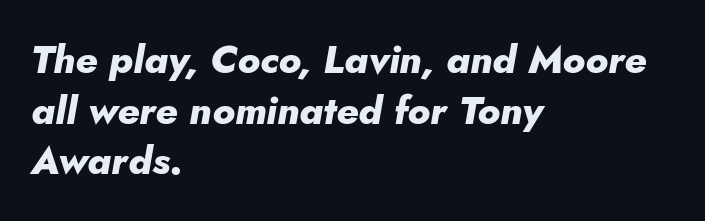
The image shows 39 px heavy type, italic (leaning right); set left-aligned, normal line spacing (1.3x), normal letter spacing, not underlined; low stroke contrast and a small x-height.
